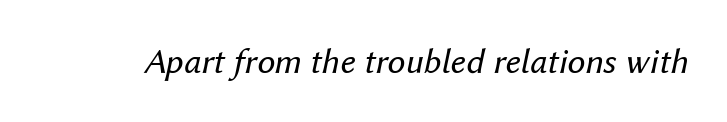
Each letter keeps its own natural width here, so spacing adapts to shape. Nobody drew a line under any word here. Quick note: italic. Characters follow at the spacing the type designer built in. Letters have the restrained weight of plain body copy at most.
